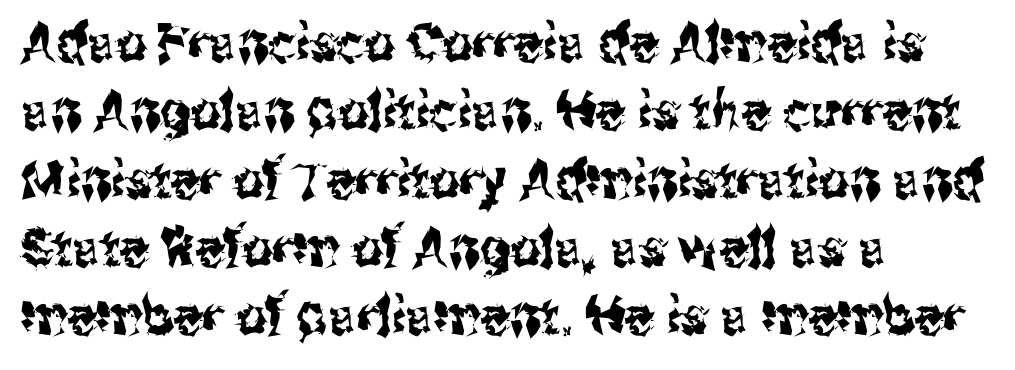
Is there much room between lines? A standard amount, neither cramped nor airy. The paragraph shown leans on its left margin. The face used here is proportionally spaced, like ordinary book or web type. Observe the absence of serifs on each vertical stroke in this sample.
